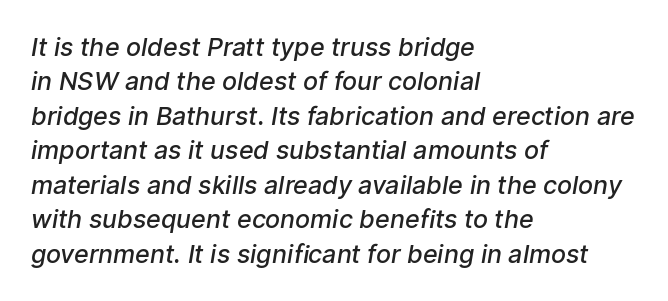
{"bold": "semi", "underline": "no", "align": "left", "line_spacing": "normal", "line_spacing_ratio": 1.38, "letter_spacing": "normal", "letter_spacing_em": 0.0, "glyph_px": 25}
